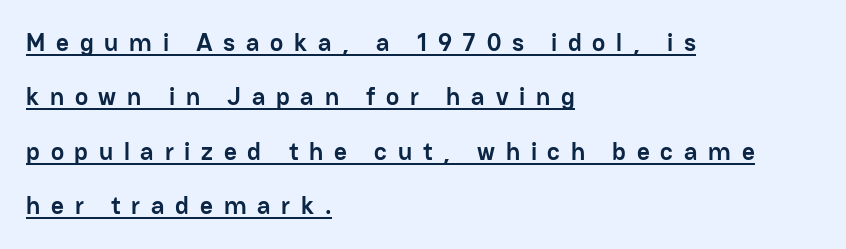
{"italic": "no", "bold": "yes", "underline": "yes", "align": "left", "line_spacing": "loose", "line_spacing_ratio": 2.18, "letter_spacing": "wide", "letter_spacing_em": 0.43, "glyph_px": 25}
